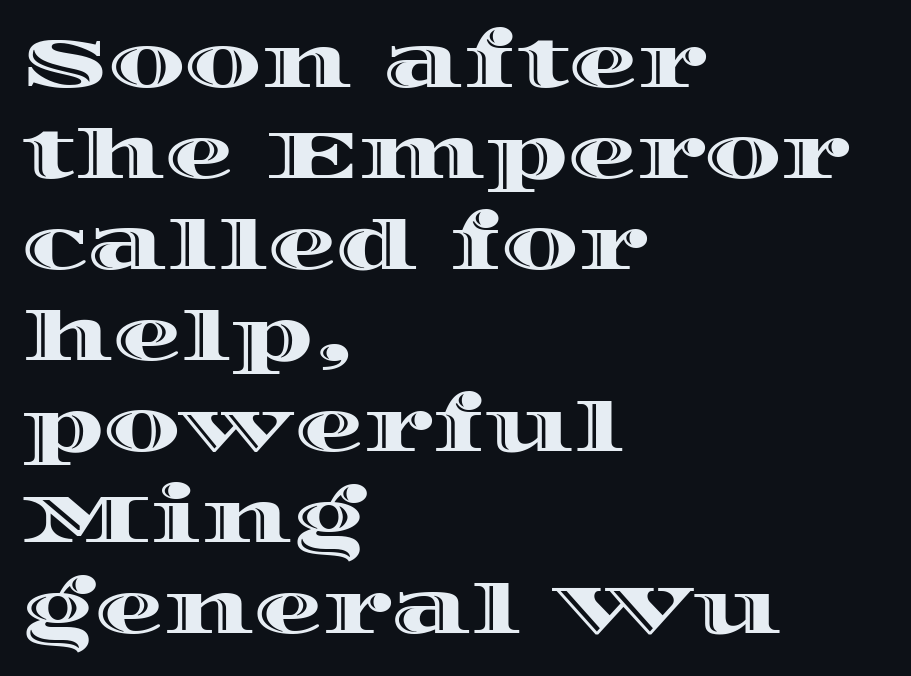
The image shows 69 px wide type, upright; set left-aligned, normal line spacing (1.32x), normal letter spacing, not underlined; a large x-height.
